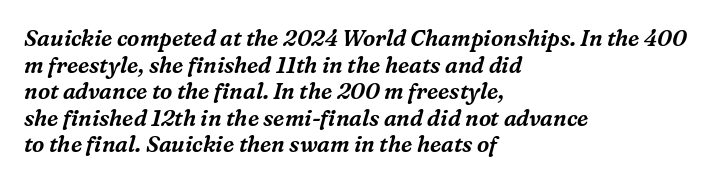
{"italic": "yes", "lean": "right", "slant_degrees": 16, "underline": "no", "align": "left", "line_spacing_ratio": 1.21, "letter_spacing": "normal", "letter_spacing_em": 0.0, "glyph_px": 22}
